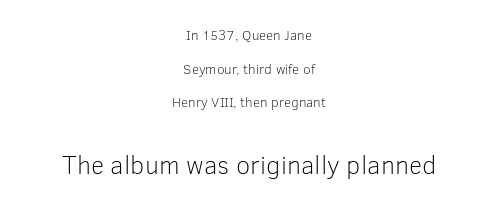
The line-height multiplier appears high, well above default. In CSS terms this would be text-align: center. Of the two passages, the one underneath uses the larger point size. The letters sit at their default tracking, neither squeezed nor spread. The strokes carry an ordinary text weight at most. This is roman type, the default non-slanted kind.
